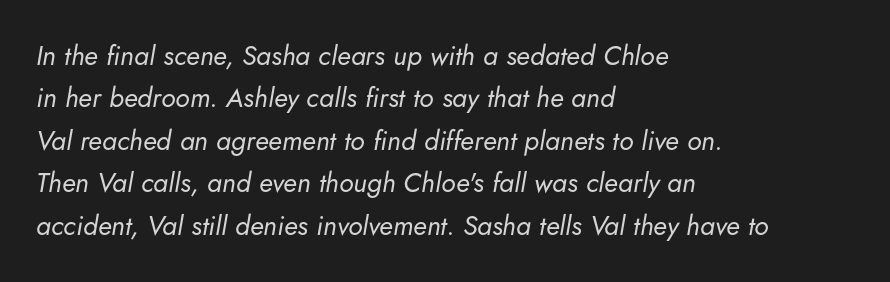
Q: Is the text bold? A: No.
Q: Is the text italic (slanted)? A: Yes, it leans right by about 5 degrees.
Q: Is the text underlined? A: No.
Q: How is the paragraph aligned? A: Left-aligned.
Q: Is the spacing between letters normal or unusually wide? A: Normal.
Q: Is the spacing between lines tight, normal or loose? A: Normal.
